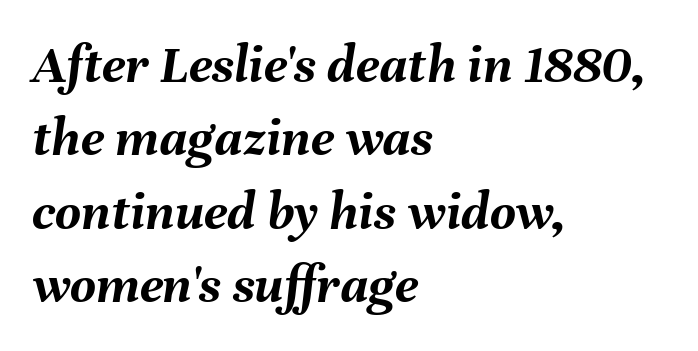
{"italic": "yes", "lean": "right", "slant_degrees": 8, "bold": "yes", "weight": "semibold", "width": "normal", "stroke_contrast": "medium", "x_height": "medium", "monospaced": "no", "underline": "no", "align": "left", "line_spacing": "normal", "line_spacing_ratio": 1.31, "letter_spacing": "normal", "letter_spacing_em": 0.0, "glyph_px": 56}
